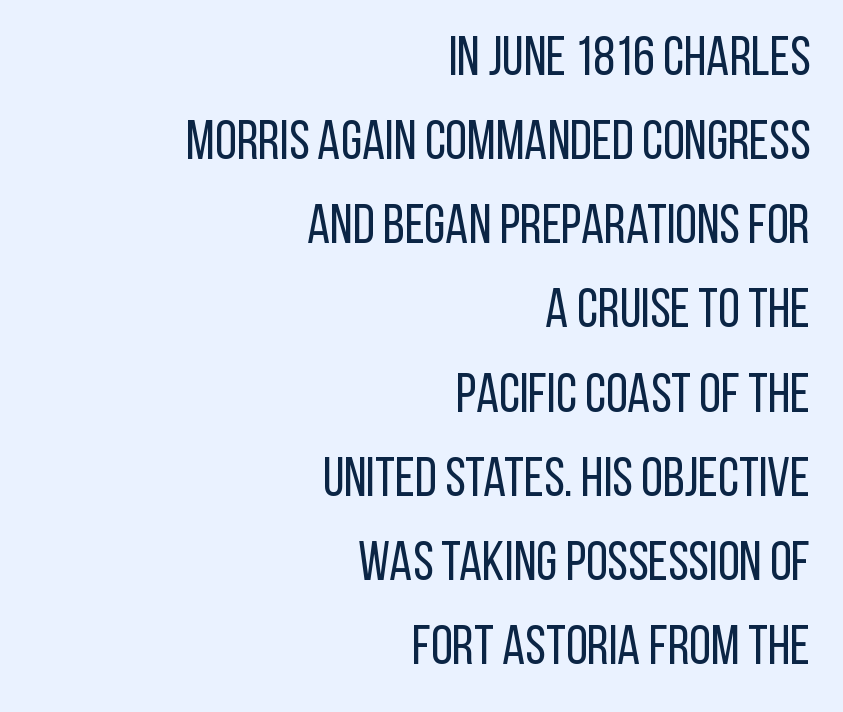
The image shows 55 px regular-weight, condensed sans-serif type, upright; set right-aligned, normal line spacing (1.53x), normal letter spacing, not underlined; low stroke contrast and a large x-height.
